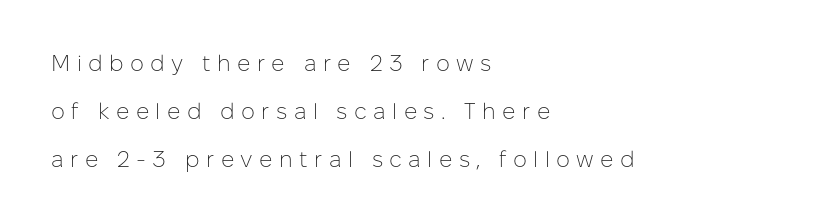
Unbolded letterforms with no extra heft. The letters stand upright; this is a roman face. This rendering features lettering with no underline. You could only call the tracking loose — the letters float apart. This block would shrink considerably if given ordinary leading; it's expanded now. Horizontally, the lines are justified to the leading edge only.
